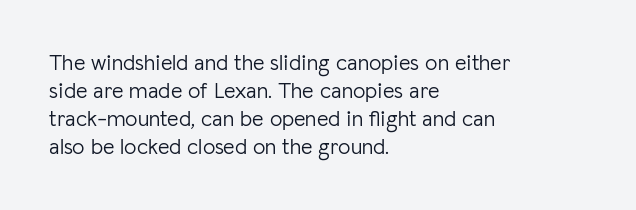
No extra ink here — the face is not bold. Students, observe: this is what conventionally led text looks like. Visually the block forms a straight wall on the left and a jagged coastline on the right. Clear beneath every line of the passage.
